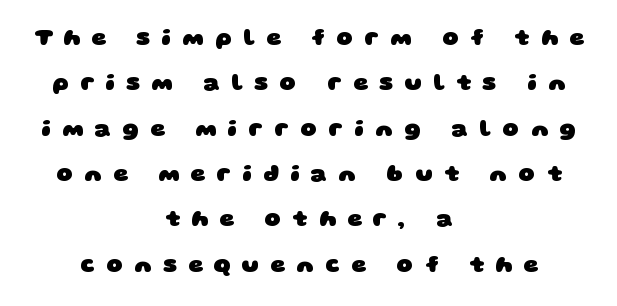
The font is running at its bold setting. The string is rendered with underlining switched off. Look at the tracking — it's clearly loosened, letters drifting apart. The paragraph has two soft edges and a firm central axis.
